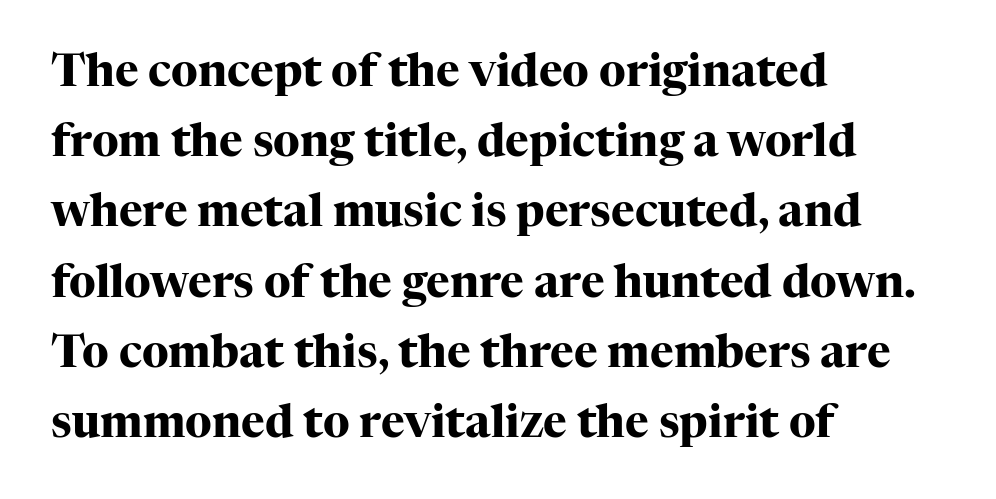
{"serif": "yes", "italic": "no", "bold": "yes", "weight": "heavy", "width": "normal", "stroke_contrast": "high", "x_height": "medium", "monospaced": "no", "underline": "no", "align": "left", "line_spacing": "normal", "line_spacing_ratio": 1.56, "letter_spacing": "normal", "letter_spacing_em": 0.0, "glyph_px": 45}
